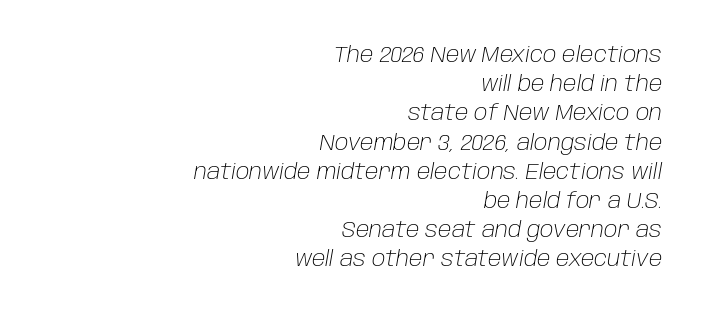
{"italic": "yes", "lean": "right", "slant_degrees": 10, "bold": "no", "underline": "no", "align": "right", "line_spacing": "normal", "line_spacing_ratio": 1.39, "letter_spacing": "normal", "letter_spacing_em": 0.0, "glyph_px": 21}
